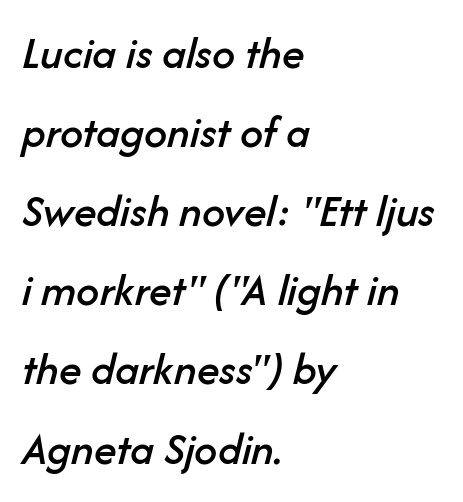
The specimen omits any rule beneath the text block's lines. Tracking value appears to be zero — textbook default spacing. The face used here is proportionally spaced, like ordinary book or web type. Observe the lean: these are italic letterforms. The setting favours the left margin, as ordinary paragraphs usually do.
